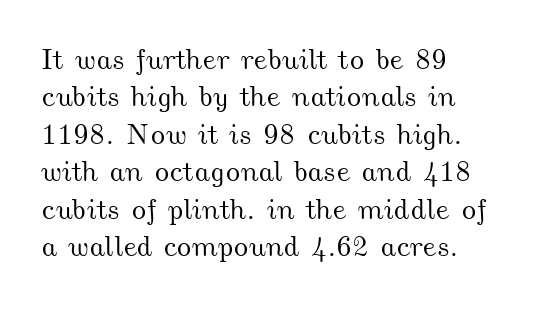
The compositor pushed each line to the left boundary. There is no visible air inserted between adjacent glyphs. Has an underline been added? It has not. A typesetter would call this leading conventional body-copy spacing. Is this a fixed-width face? No — the glyphs have proportional, varying widths.
